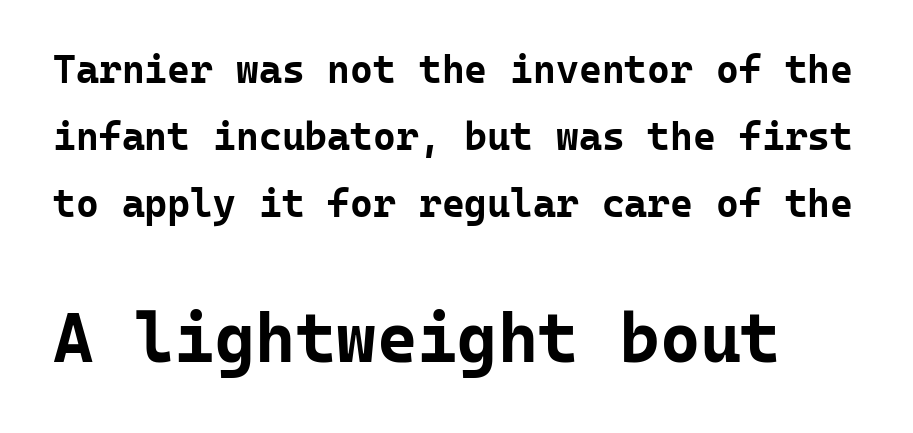
The image shows 69 px bold sans-serif type, upright, monospaced; set line spacing 1.72x, normal letter spacing, not underlined; the second (bottom) block is 1.77x larger; low stroke contrast and a medium x-height.
